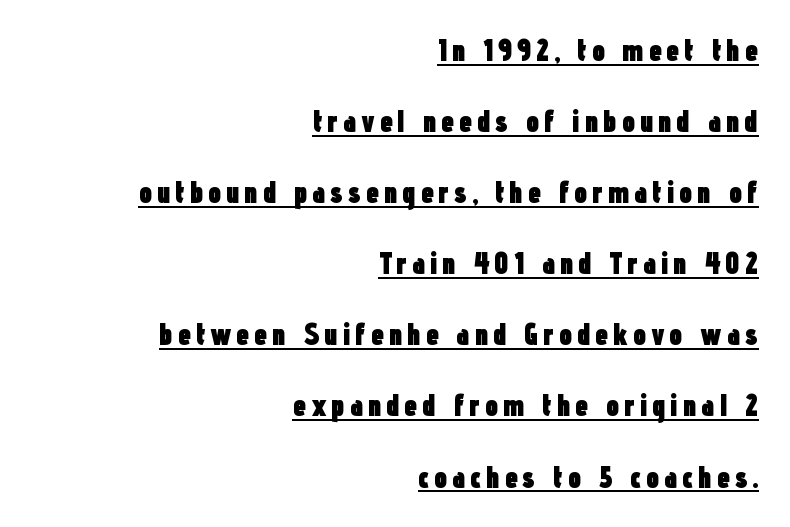
{"serif": "no", "italic": "no", "bold": "yes", "weight": "heavy", "width": "condensed", "stroke_contrast": "low", "x_height": "medium", "monospaced": "no", "underline": "yes", "align": "right", "line_spacing": "loose", "line_spacing_ratio": 2.37, "glyph_px": 30}
